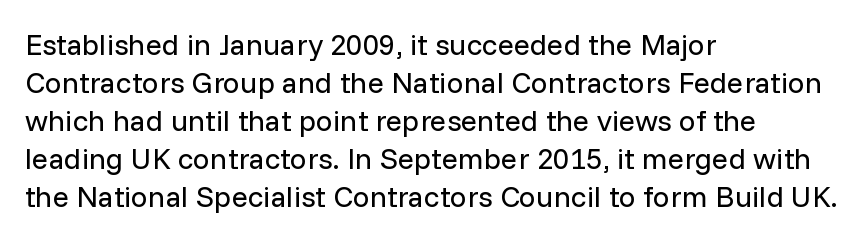
Stems and bowls with no extra thickness — not bold. You could call the tracking neutral — neither tight nor loose. Is this a fixed-width face? No — the glyphs have proportional, varying widths. The font family rendered here belongs to the sans-serif group.
